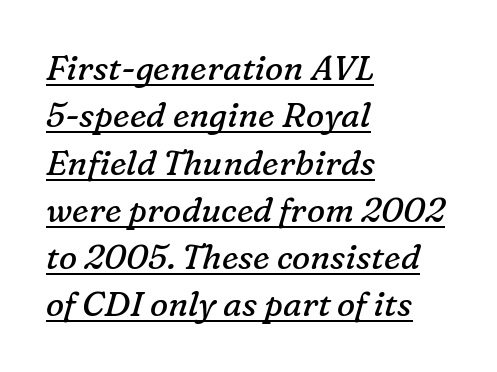
Type style note: has serifs. The characters are drawn with everyday or finer stroke widths. You can tell it's italic because the verticals aren't actually vertical. Students, observe: this is what conventionally led text looks like. Glyph-to-glyph distance matches everyday printed text.
